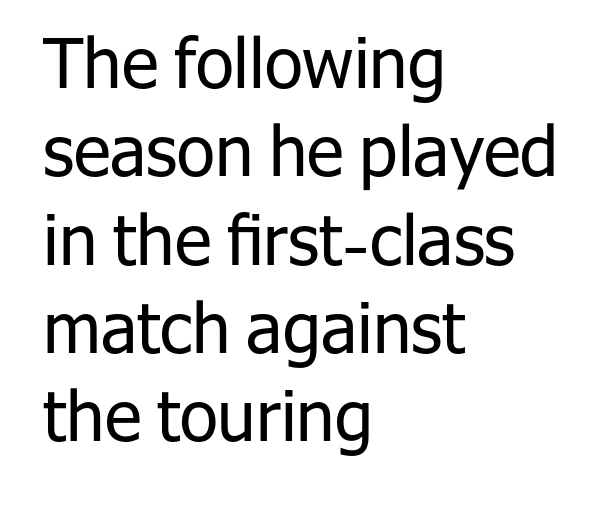
Looks like regular typesetting: each glyph gets only the width it needs. All the whitespace from short lines collects on the right. Quick note: not italic, upright. Characters follow at the spacing the type designer built in. These lines sit exactly where default settings would place them. The foot of each line stays bare and open.
